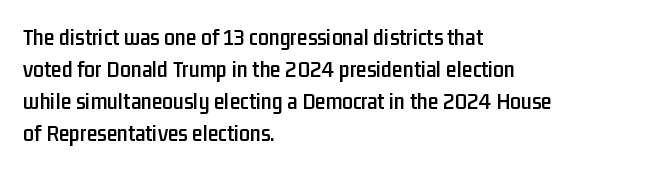
Q: Is the text italic (slanted)? A: No, it is upright.
Q: Is the text underlined? A: No.
Q: How is the paragraph aligned? A: Left-aligned.
Q: Is the spacing between letters normal or unusually wide? A: Normal.
Q: Is the spacing between lines tight, normal or loose? A: Normal.
